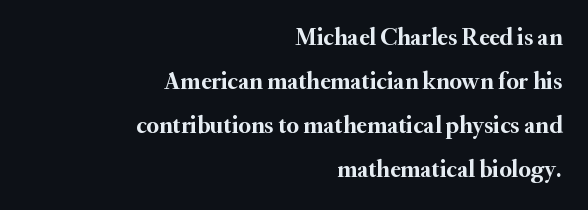
{"italic": "no", "bold": "yes", "underline": "no", "align": "right", "line_spacing_ratio": 1.84, "letter_spacing": "normal", "letter_spacing_em": 0.0, "glyph_px": 24}
